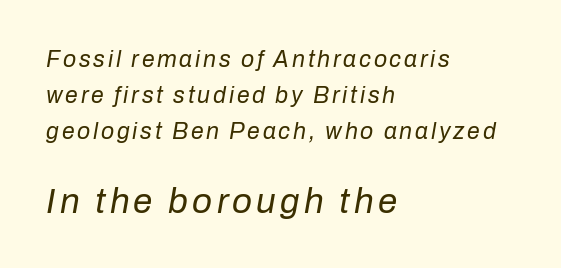
{"italic": "yes", "lean": "right", "slant_degrees": 10, "bold": "no", "weight": "regular", "width": "normal", "stroke_contrast": "low", "x_height": "medium", "monospaced": "no", "underline": "no", "align": "left", "line_spacing": "normal", "line_spacing_ratio": 1.57, "larger_block": "second", "size_ratio": 1.52, "glyph_px": 35}
